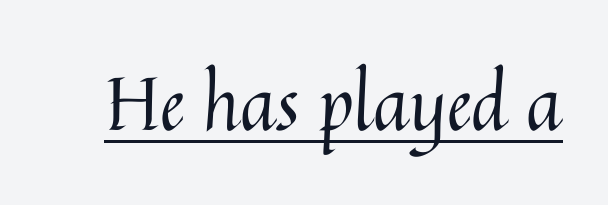
Q: Is the text bold? A: No.
Q: Is the text italic (slanted)? A: Yes.
Q: Is the text underlined? A: Yes.
Q: Is the spacing between letters normal or unusually wide? A: Normal.
Q: Width (condensed, normal, or wide)? A: Normal.
Q: Stroke contrast? A: Medium.
Q: x-height? A: Medium.
Q: Monospaced? A: No.
